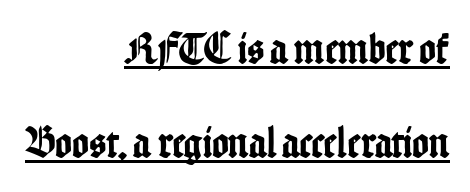
The image shows 45 px condensed sans-serif type, upright; set right-aligned, loose line spacing (2.09x), normal letter spacing, underlined; low stroke contrast and a medium x-height.
